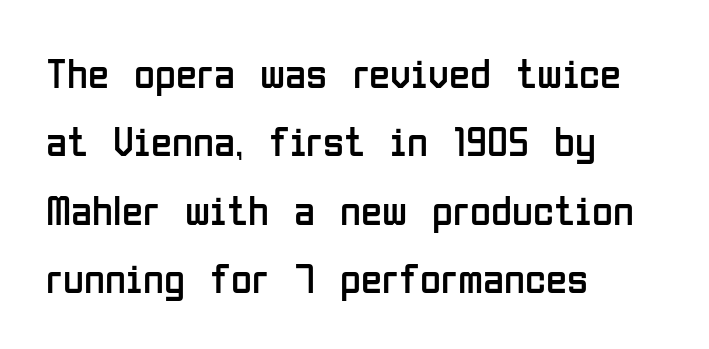
{"serif": "no", "italic": "no", "bold": "no", "weight": "regular", "width": "condensed", "stroke_contrast": "low", "x_height": "medium", "monospaced": "no", "underline": "no", "align": "left", "line_spacing": "normal", "line_spacing_ratio": 1.59, "letter_spacing": "normal", "letter_spacing_em": 0.0, "glyph_px": 43}
